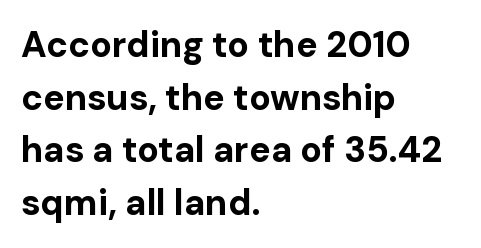
Evenly set lines give the paragraph a standard silhouette. Note: no serifs on the glyphs. The axis of the letterforms is exactly vertical. The typesetter chose a ragged-right arrangement here. Descenders hang freely into open space. A full-strength bold gives these letters their thick strokes.
